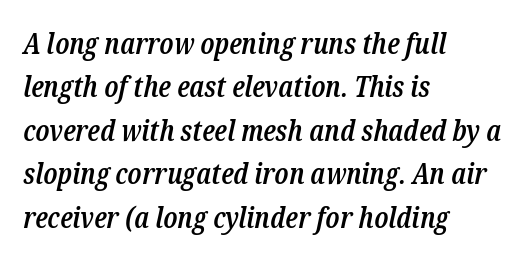
{"serif": "yes", "italic": "yes", "lean": "right", "slant_degrees": 12, "bold": "semi", "weight": "semibold", "width": "condensed", "stroke_contrast": "low", "x_height": "medium", "monospaced": "no", "underline": "no", "align": "left", "line_spacing": "normal", "line_spacing_ratio": 1.5, "letter_spacing": "normal", "letter_spacing_em": 0.0, "glyph_px": 29}
